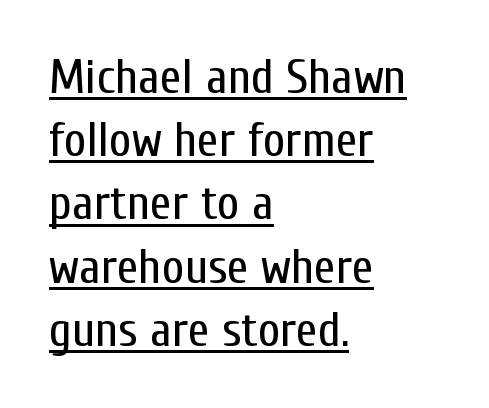
No letter is thick-stroked: the sample isn't bold. The characters display no serif detailing; their extremities are plain. Do the characters align in a grid? No, the font is proportional. Does the leading feel generous? No, just average. Notice how the stems are strictly vertical — no italics here.
